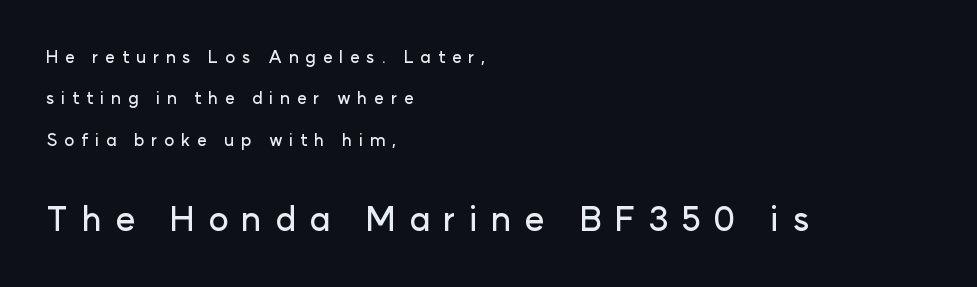
The image shows 34 px sans-serif type, upright; set left-aligned, loose line spacing (2.43x), unusually wide letter spacing (+0.39 em), not underlined; the second (bottom) block is 2.0x larger; low stroke contrast and a medium x-height.
